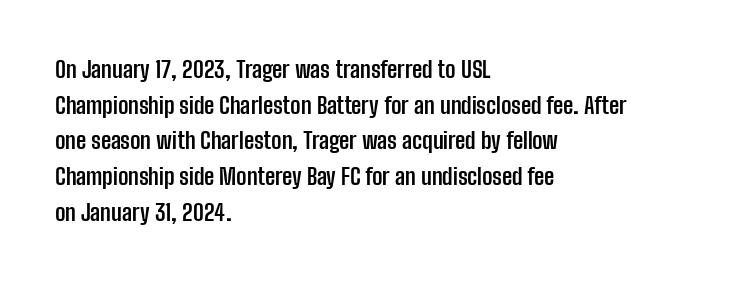
The image shows 23 px bold type, upright; set left-aligned, normal line spacing (1.55x), normal letter spacing, not underlined.
